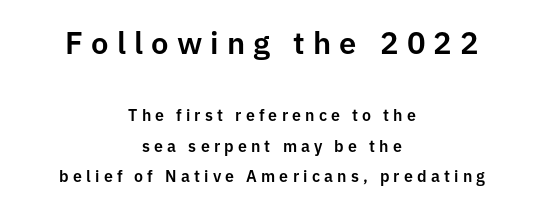
The image shows 31 px sans-serif type, upright; set centered, line spacing 1.89x, unusually wide letter spacing (+0.26 em), not underlined; the first (top) block is 1.94x larger; low stroke contrast and a medium x-height.
